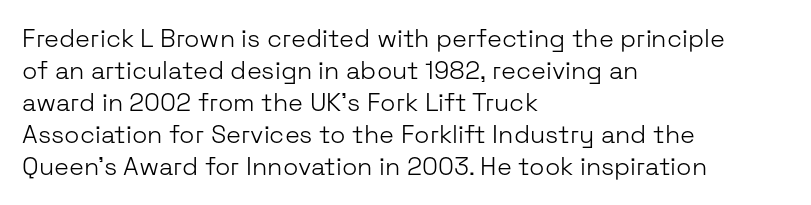
Glance below the letters and you will spot only blank space. The weight tops out at a normal text grade. Teacher's note: observe the even left margin — that is flush-left alignment. Interline gaps are of average width in this sample. In terms of posture, this sample is upright.
